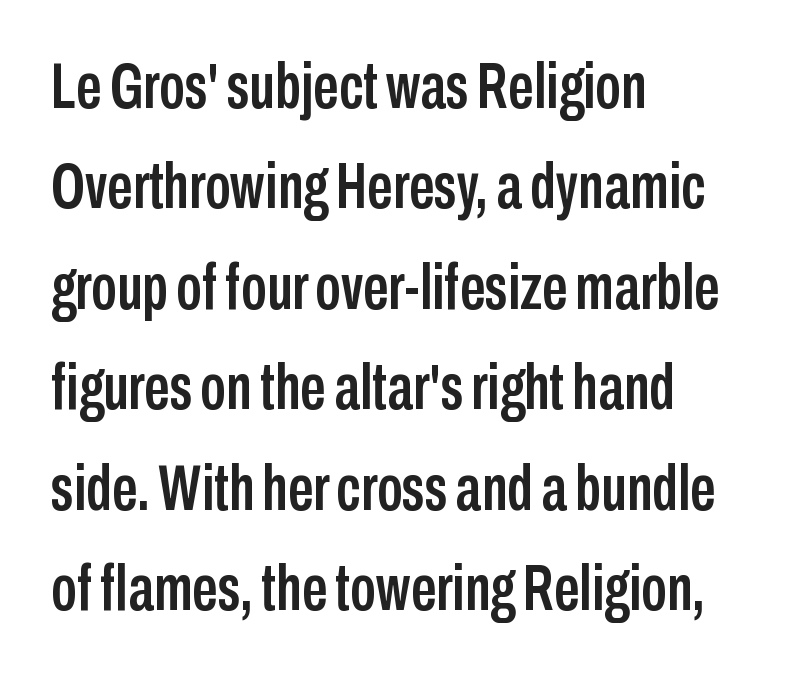
Evenly set lines give the paragraph a standard silhouette. The typography opts for an upright posture over an oblique one. This sample has the flowing, uneven cadence of proportional lettering. Quick note: underline off. This rendering uses left alignment, leaving the right contour irregular. To sum up the face: it is a sans, with no serifs.
